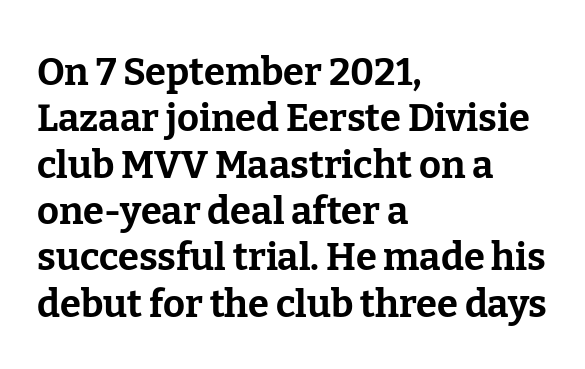
{"serif": "yes", "italic": "no", "bold": "yes", "weight": "bold", "width": "normal", "stroke_contrast": "low", "x_height": "medium", "monospaced": "no", "underline": "no", "align": "left", "line_spacing_ratio": 1.22, "letter_spacing": "normal", "letter_spacing_em": 0.0, "glyph_px": 38}
